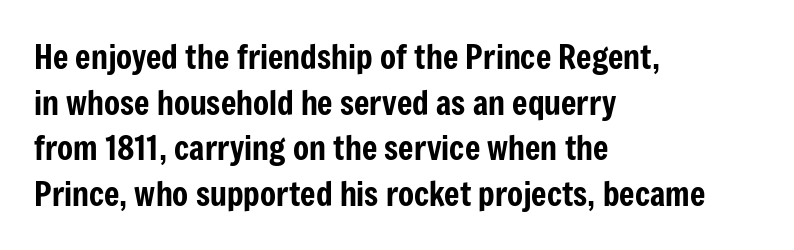
{"serif": "no", "italic": "no", "width": "condensed", "stroke_contrast": "low", "x_height": "medium", "monospaced": "no", "underline": "no", "align": "left", "line_spacing": "normal", "line_spacing_ratio": 1.38, "letter_spacing": "normal", "letter_spacing_em": 0.0, "glyph_px": 33}
